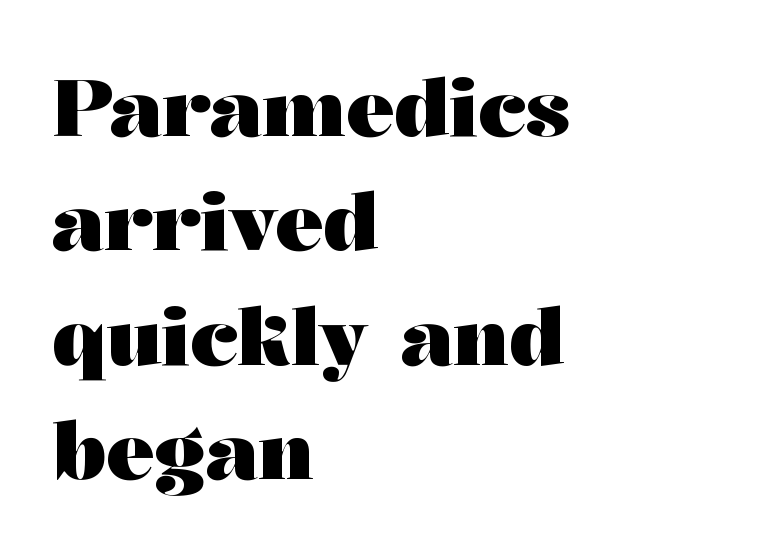
One-word summary of the alignment: left. Compared with typical body copy, the letter spacing here is the same. The words here are not underlined. The lettering holds an erect, upright posture throughout. The rendering uses a bold face; every stroke is thick and dark.
